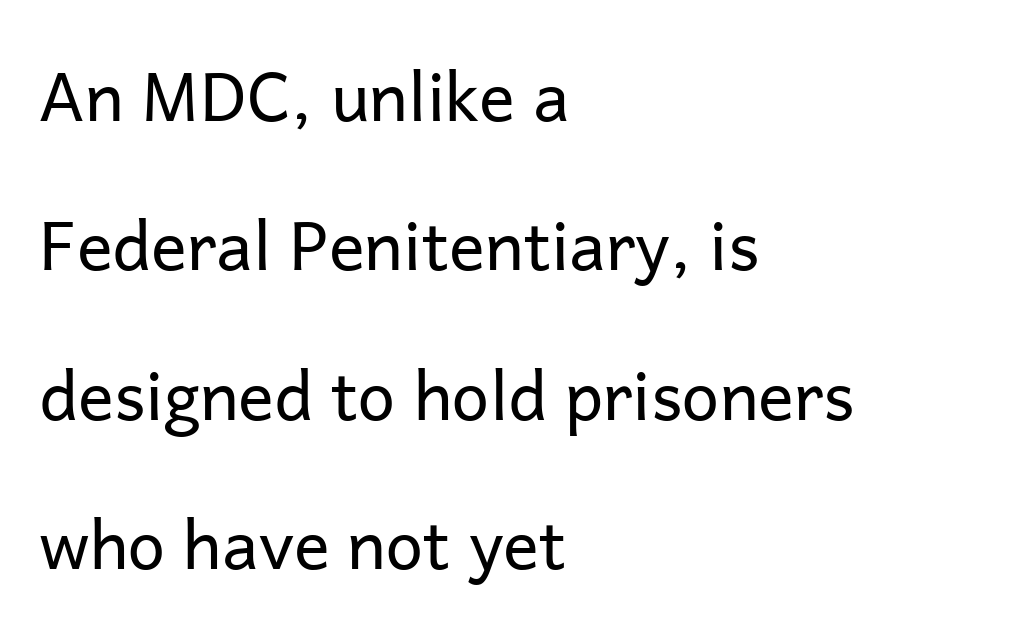
The face used here is a sans, in the tradition of grotesques and geometrics. Ink coverage per letter is moderate at most. The specimen reads as upright at a glance. Loosely led — the rows are spread out.
